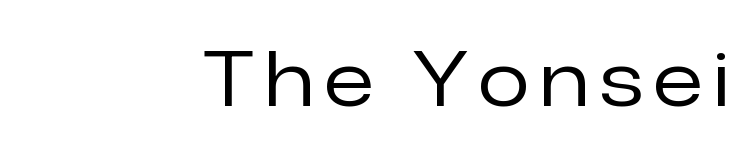
Q: Is the text bold? A: No.
Q: Is the text italic (slanted)? A: No, it is upright.
Q: Is the typeface a serif or a sans-serif typeface? A: Sans-serif.
Q: Is the text underlined? A: No.
Q: How is the paragraph aligned? A: Right-aligned.
Q: Width (condensed, normal, or wide)? A: Normal.
Q: Stroke contrast? A: Low.
Q: x-height? A: Medium.
Q: Monospaced? A: No.
